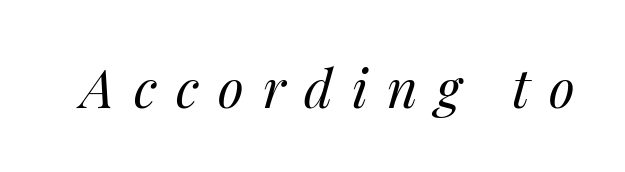
Q: Is the text bold? A: No.
Q: Is the text italic (slanted)? A: Yes, it leans right by about 14 degrees.
Q: Is the text underlined? A: No.
Q: Is the spacing between letters normal or unusually wide? A: Unusually wide.
Q: Width (condensed, normal, or wide)? A: Normal.
Q: Stroke contrast? A: Medium.
Q: x-height? A: Medium.
Q: Monospaced? A: No.
